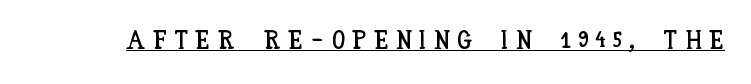
The image shows 26 px text type, upright; set unusually wide letter spacing (+0.29 em), underlined.
